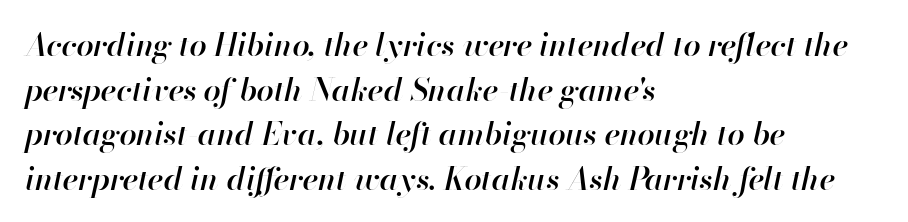
Q: Is the text bold? A: Semi-bold.
Q: Is the text italic (slanted)? A: Yes, it leans right by about 13 degrees.
Q: Is the text underlined? A: No.
Q: How is the paragraph aligned? A: Left-aligned.
Q: Is the spacing between letters normal or unusually wide? A: Normal.
Q: Is the spacing between lines tight, normal or loose? A: Normal.
Q: Width (condensed, normal, or wide)? A: Normal.
Q: Stroke contrast? A: High.
Q: x-height? A: Small.
Q: Monospaced? A: No.
